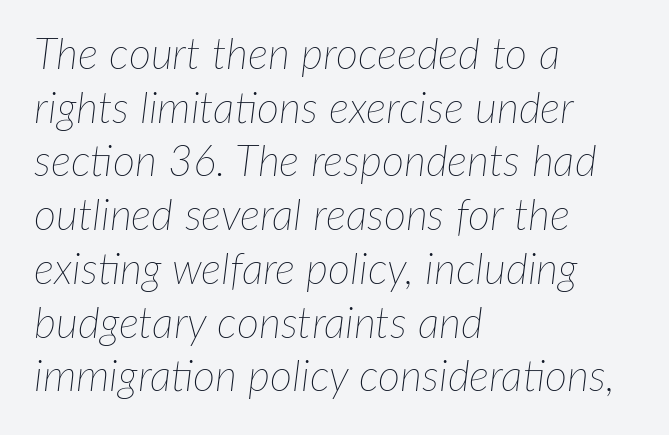
Q: Is the text bold? A: No.
Q: Is the text italic (slanted)? A: Yes, it leans right by about 7 degrees.
Q: Is the text underlined? A: No.
Q: How is the paragraph aligned? A: Left-aligned.
Q: Is the spacing between letters normal or unusually wide? A: Normal.
Q: Is the spacing between lines tight, normal or loose? A: Normal.
Q: Width (condensed, normal, or wide)? A: Normal.
Q: Stroke contrast? A: Low.
Q: x-height? A: Medium.
Q: Monospaced? A: No.
